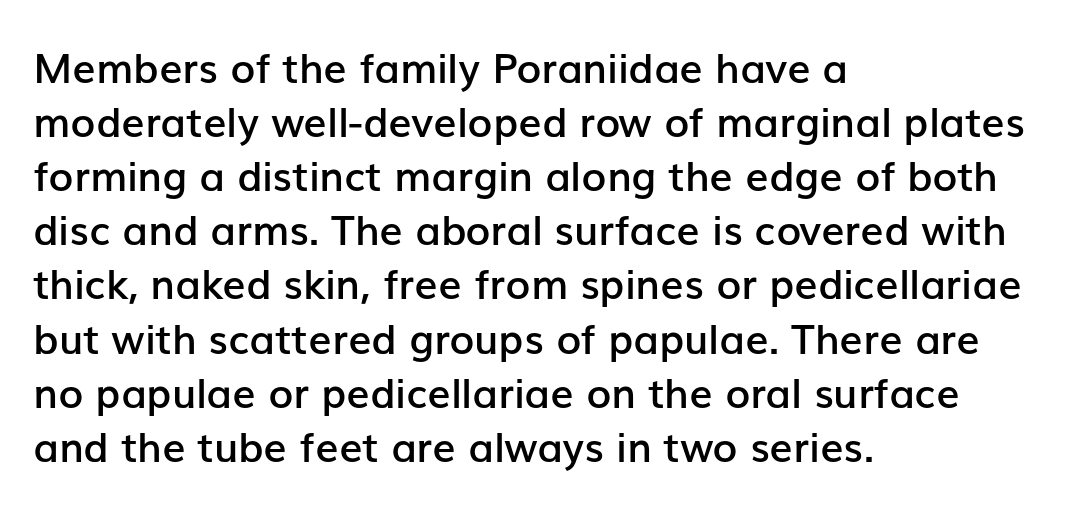
The image shows 41 px semibold sans-serif type, upright; set left-aligned, normal line spacing (1.32x), normal letter spacing, not underlined; low stroke contrast and a medium x-height.
